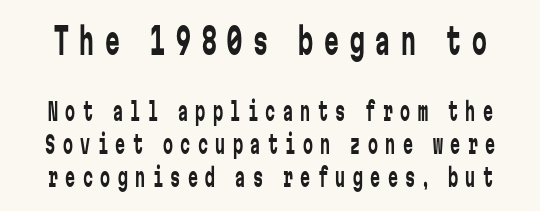
Q: Is the text bold? A: No.
Q: Is the text italic (slanted)? A: No, it is upright.
Q: Is the typeface a serif or a sans-serif typeface? A: Sans-serif.
Q: Is the text underlined? A: No.
Q: Is the spacing between letters normal or unusually wide? A: Unusually wide.
Q: Is the spacing between lines tight, normal or loose? A: Normal.
Q: Which block of text is set in a larger size, the first (top) or the second (bottom)? A: The first (top) one.
Q: Width (condensed, normal, or wide)? A: Condensed.
Q: Stroke contrast? A: Low.
Q: x-height? A: Medium.
Q: Monospaced? A: Yes.
